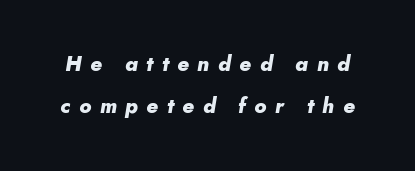
{"italic": "yes", "lean": "right", "slant_degrees": 10, "bold": "yes", "underline": "no", "line_spacing": "loose", "line_spacing_ratio": 2.01, "letter_spacing": "wide", "letter_spacing_em": 0.4, "glyph_px": 21}
